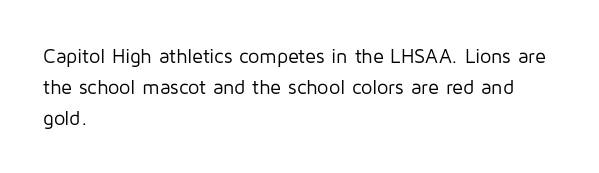
The image shows 20 px text type, upright; set left-aligned, normal line spacing (1.54x), normal letter spacing, not underlined.
